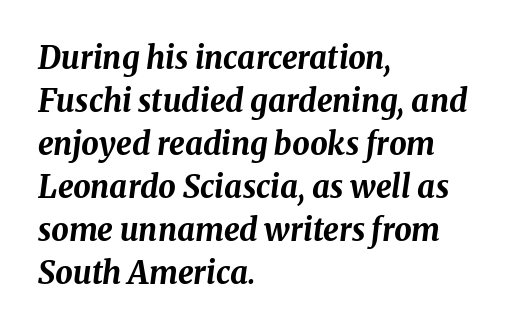
The image shows 31 px bold type, italic (leaning right); set left-aligned, normal line spacing (1.39x), normal letter spacing, not underlined; medium stroke contrast and a medium x-height.
